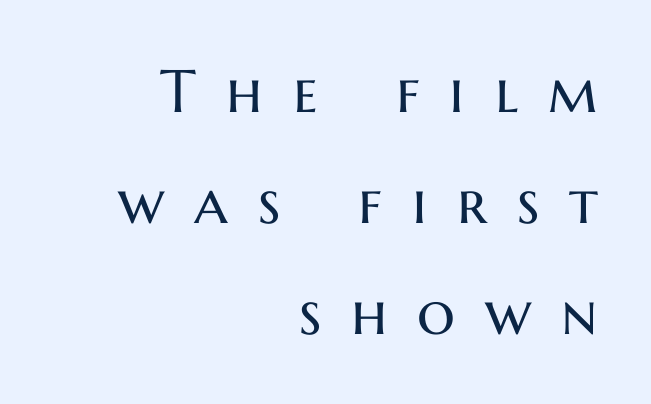
The image shows 60 px regular-weight sans-serif type, upright; set right-aligned, line spacing 1.85x, unusually wide letter spacing (+0.5 em), not underlined; medium stroke contrast and a medium x-height.
